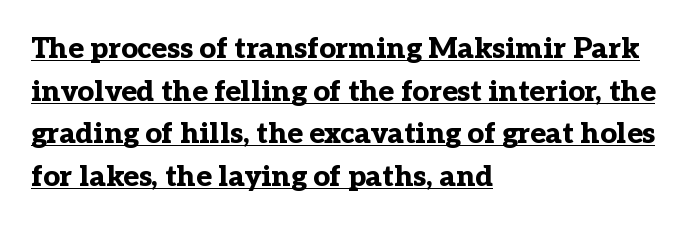
Q: Is the text bold? A: Yes.
Q: Is the text italic (slanted)? A: No, it is upright.
Q: Is the typeface a serif or a sans-serif typeface? A: Serif.
Q: Is the text underlined? A: Yes.
Q: How is the paragraph aligned? A: Left-aligned.
Q: Is the spacing between letters normal or unusually wide? A: Normal.
Q: Is the spacing between lines tight, normal or loose? A: Normal.
Q: Width (condensed, normal, or wide)? A: Normal.
Q: Stroke contrast? A: Low.
Q: x-height? A: Medium.
Q: Monospaced? A: No.
